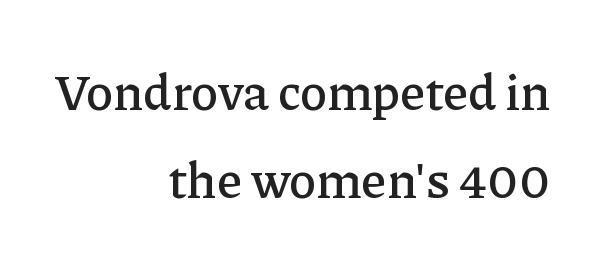
Q: Is the text italic (slanted)? A: No, it is upright.
Q: Is the typeface a serif or a sans-serif typeface? A: Serif.
Q: Is the text underlined? A: No.
Q: How is the paragraph aligned? A: Right-aligned.
Q: Is the spacing between letters normal or unusually wide? A: Normal.
Q: Width (condensed, normal, or wide)? A: Normal.
Q: Stroke contrast? A: Low.
Q: x-height? A: Medium.
Q: Monospaced? A: No.
